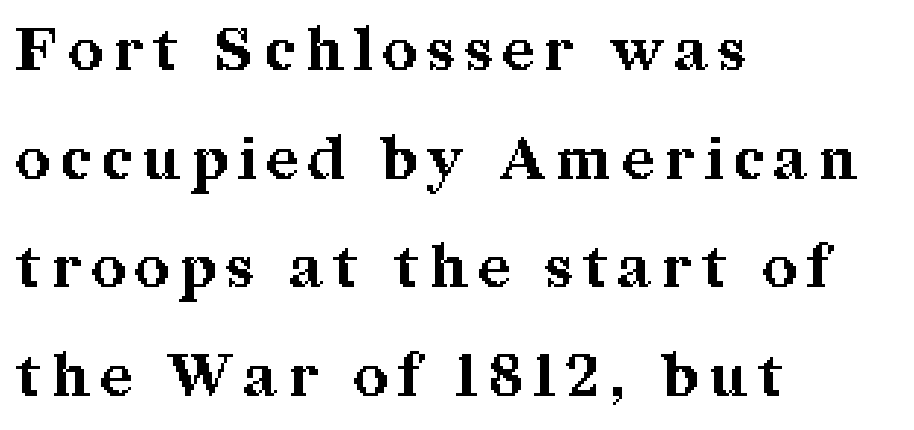
Unmarked baselines from the first word to the last. Observe the serifs anchoring each vertical stroke in this sample. Style check: upright. Weight check: bold — yes, fully.
